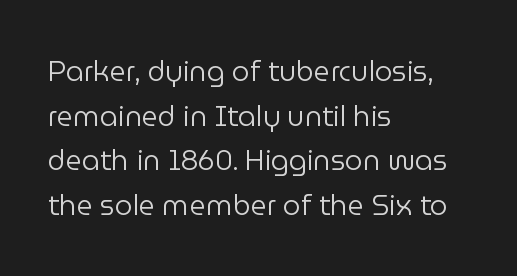
The image shows 28 px regular-weight sans-serif type, upright; set left-aligned, normal line spacing (1.59x), normal letter spacing, not underlined; low stroke contrast and a medium x-height.
